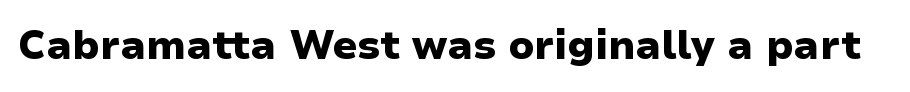
Q: Is the text bold? A: Yes.
Q: Is the text italic (slanted)? A: No, it is upright.
Q: Is the typeface a serif or a sans-serif typeface? A: Sans-serif.
Q: Is the text underlined? A: No.
Q: Is the spacing between letters normal or unusually wide? A: Normal.
Q: Width (condensed, normal, or wide)? A: Normal.
Q: Stroke contrast? A: Low.
Q: x-height? A: Medium.
Q: Monospaced? A: No.
